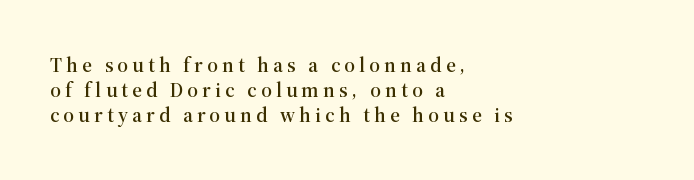
The image shows 21 px text type, upright; set left-aligned, line spacing 1.18x, unusually wide letter spacing (+0.2 em), not underlined.
